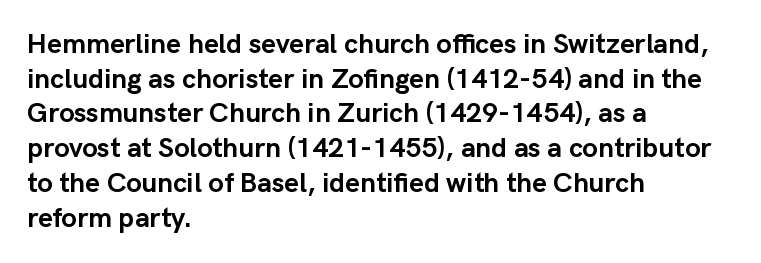
Rendered with straight, roman letterforms. Letterform terminals end flat and unadorned throughout the passage. Set as a true bold cut, around the 700 mark. Line starts are locked; line ends wander. Character widths vary here, with narrow letters taking less room than wide ones.
